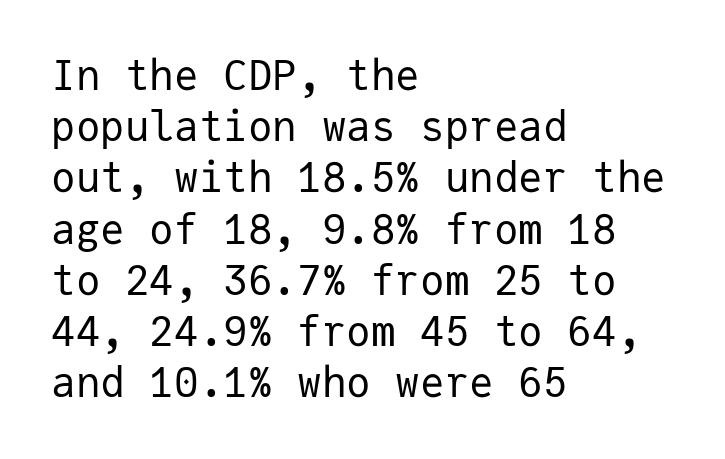
{"serif": "no", "italic": "no", "bold": "no", "weight": "regular", "width": "normal", "stroke_contrast": "low", "x_height": "medium", "monospaced": "yes", "underline": "no", "align": "left", "line_spacing": "normal", "line_spacing_ratio": 1.25, "letter_spacing": "normal", "letter_spacing_em": 0.0, "glyph_px": 41}
